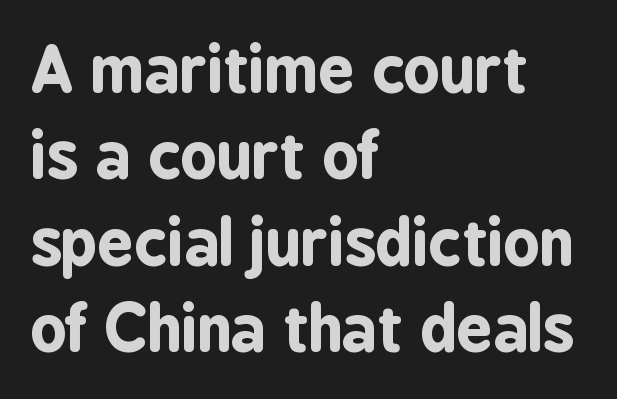
{"serif": "no", "italic": "no", "bold": "yes", "weight": "bold", "width": "condensed", "stroke_contrast": "low", "x_height": "medium", "monospaced": "no", "underline": "no", "align": "left", "line_spacing": "normal", "line_spacing_ratio": 1.37, "letter_spacing": "normal", "letter_spacing_em": 0.0, "glyph_px": 63}
